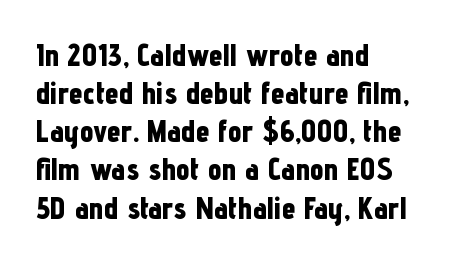
Q: Is the text bold? A: Yes.
Q: Is the text italic (slanted)? A: No, it is upright.
Q: Is the typeface a serif or a sans-serif typeface? A: Sans-serif.
Q: Is the text underlined? A: No.
Q: How is the paragraph aligned? A: Left-aligned.
Q: Is the spacing between letters normal or unusually wide? A: Normal.
Q: Width (condensed, normal, or wide)? A: Condensed.
Q: Stroke contrast? A: Low.
Q: x-height? A: Medium.
Q: Monospaced? A: No.
